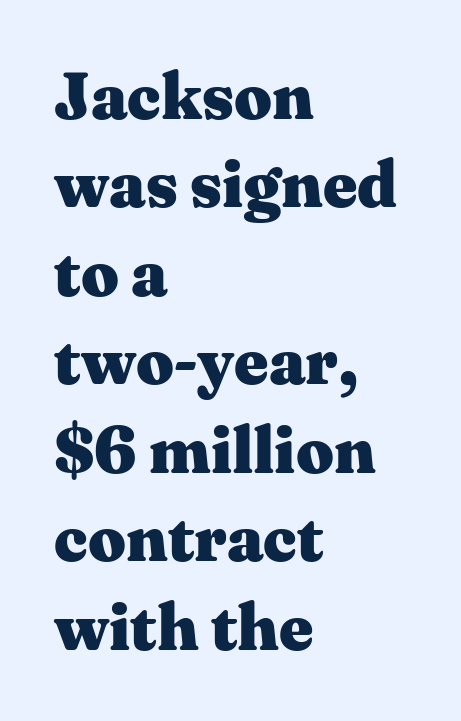
{"serif": "yes", "italic": "no", "bold": "yes", "weight": "heavy", "width": "wide", "stroke_contrast": "medium", "x_height": "medium", "monospaced": "no", "underline": "no", "align": "left", "line_spacing": "normal", "line_spacing_ratio": 1.34, "letter_spacing": "normal", "letter_spacing_em": 0.0, "glyph_px": 66}
